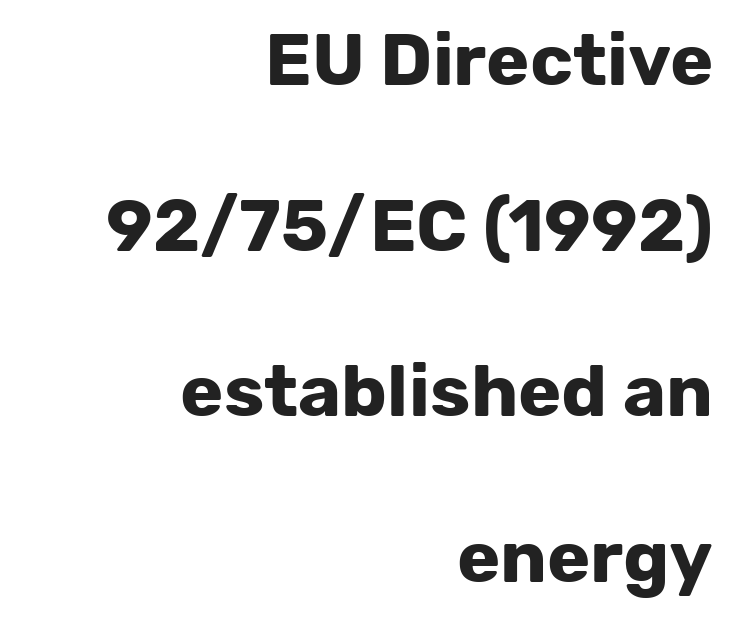
In terms of weight, the rendering is a true, heavy bold. A roman cut, with each character standing at attention. Check where the strokes stop: nothing finishes them off — pure sans. Layout note: lines flush right.
